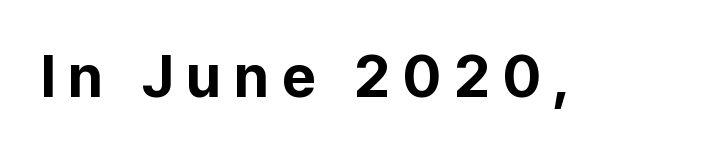
The image shows 59 px bold sans-serif type, upright; set unusually wide letter spacing (+0.21 em), not underlined; low stroke contrast and a medium x-height.
